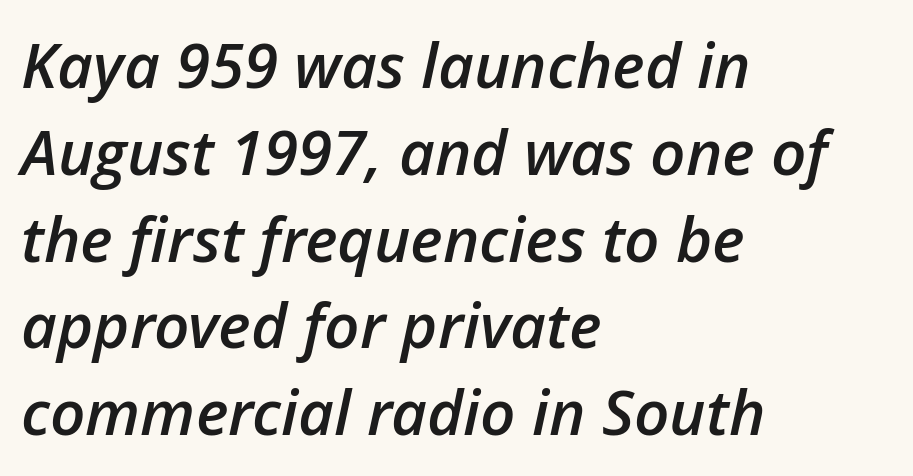
This rendering features lettering with no underline. This is oblique type, the kind used for emphasis or titles. Spacing between characters is what you'd get straight out of the box. The paragraph shown leans on its left margin.
